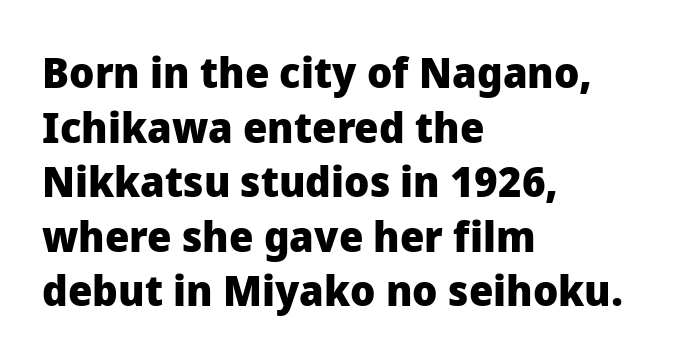
Q: Is the text bold? A: Yes.
Q: Is the text italic (slanted)? A: No, it is upright.
Q: Is the typeface a serif or a sans-serif typeface? A: Sans-serif.
Q: Is the text underlined? A: No.
Q: How is the paragraph aligned? A: Left-aligned.
Q: Is the spacing between letters normal or unusually wide? A: Normal.
Q: Is the spacing between lines tight, normal or loose? A: Normal.
Q: Width (condensed, normal, or wide)? A: Normal.
Q: Stroke contrast? A: Low.
Q: x-height? A: Medium.
Q: Monospaced? A: No.
